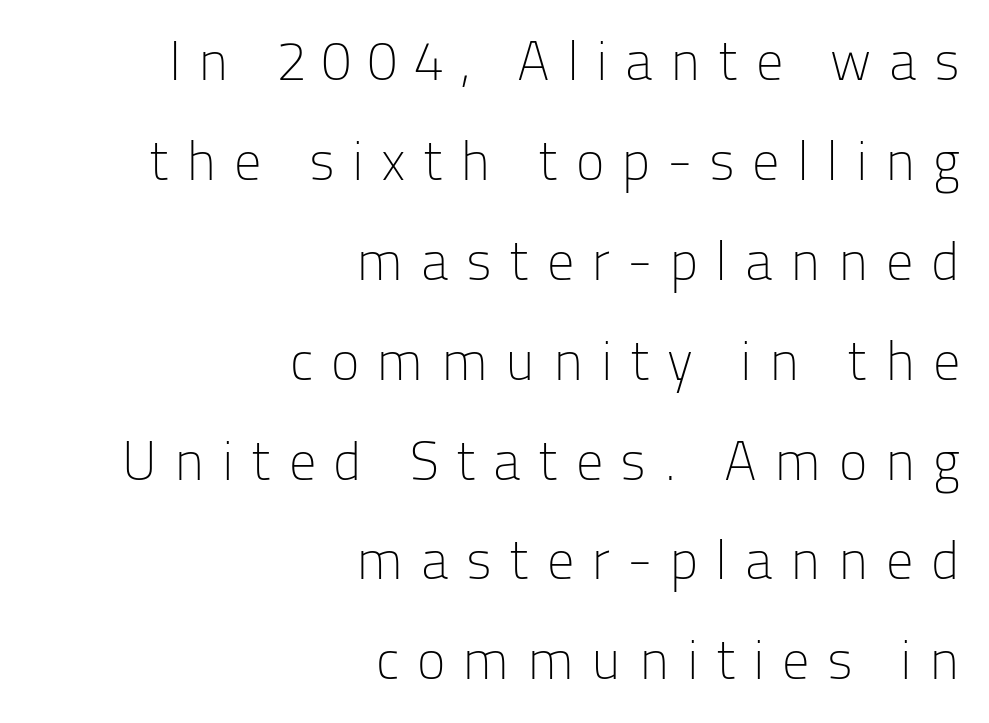
Q: Is the text bold? A: No.
Q: Is the text italic (slanted)? A: No, it is upright.
Q: Is the typeface a serif or a sans-serif typeface? A: Sans-serif.
Q: Is the text underlined? A: No.
Q: How is the paragraph aligned? A: Right-aligned.
Q: Is the spacing between letters normal or unusually wide? A: Unusually wide.
Q: Width (condensed, normal, or wide)? A: Normal.
Q: Stroke contrast? A: Low.
Q: x-height? A: Medium.
Q: Monospaced? A: No.
